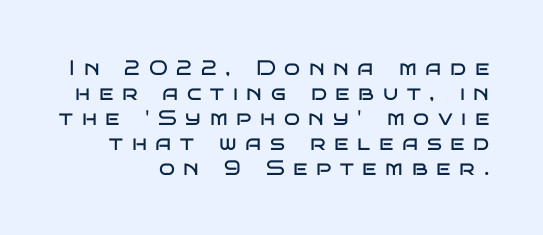
Honestly, the letter spacing is so wide it's the main thing you notice. The specimen omits any rule beneath the text block's lines. The typeface has the unassuming heft of standard copy or less. Quick note: not italic, upright.
